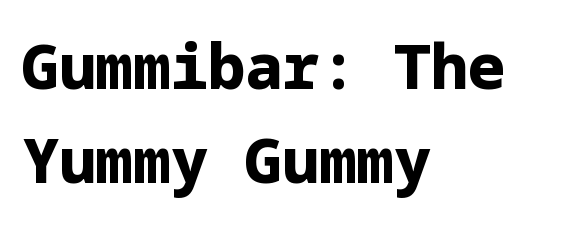
Weight check: bold — yes, fully. Ordinary non-slanted type is in use. Descenders are the only things crossing below the line. Each line starts at the same left margin while the right side varies. Serifs: no, the terminals of the letterforms are clean.
